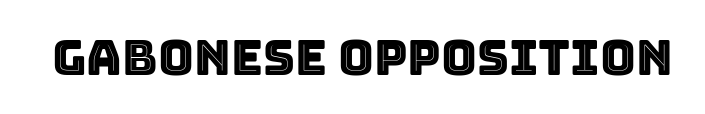
The letters advance in unequal steps, a hallmark of proportional type. Do the letters lean? They stand straight. The passage shown is not underscored anywhere. What stands out about the letter spacing? Nothing — it is the standard amount.
